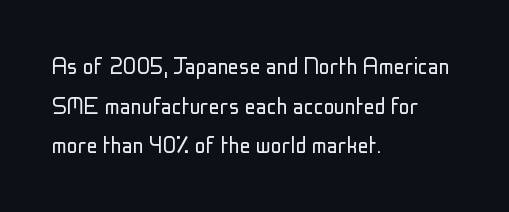
The image shows 27 px text type, upright; set left-aligned, normal line spacing (1.47x), normal letter spacing, not underlined.
